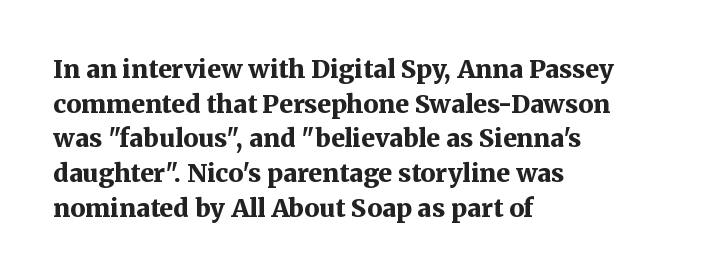
The type sits square on the baseline with zero lean. Summary of weight: heavy, a full bold. Rule under the text: the space is simply empty. Is the letter spacing exaggerated? No — it looks like the ordinary default.
